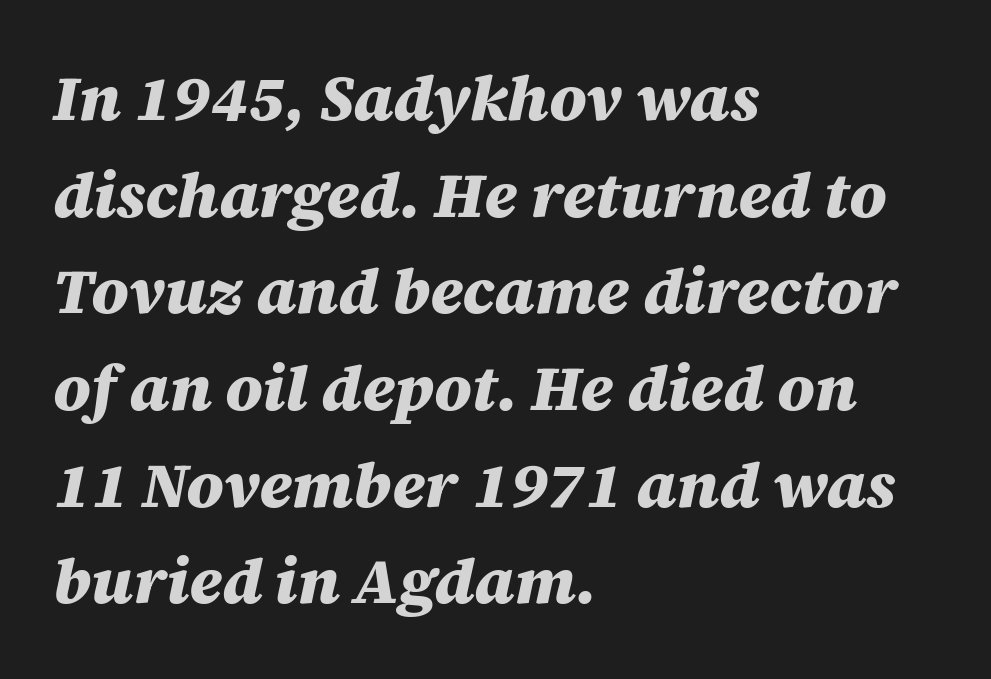
Q: Is the text bold? A: Yes.
Q: Is the text italic (slanted)? A: Yes, it leans right by about 12 degrees.
Q: Is the text underlined? A: No.
Q: How is the paragraph aligned? A: Left-aligned.
Q: Is the spacing between letters normal or unusually wide? A: Normal.
Q: Is the spacing between lines tight, normal or loose? A: Normal.
Q: Width (condensed, normal, or wide)? A: Normal.
Q: Stroke contrast? A: Medium.
Q: x-height? A: Large.
Q: Monospaced? A: No.
